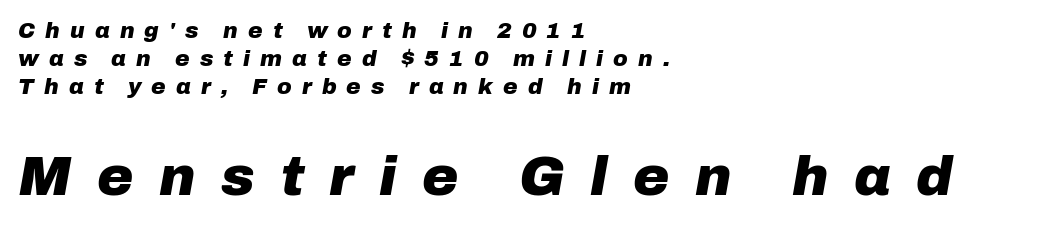
Substantial extra tracking has been applied to these lines. Is the lower block the larger one? Yes — the lower block carries the bigger type. The sample has been set heavy, in full bold. The space directly below the letters is spotless.
